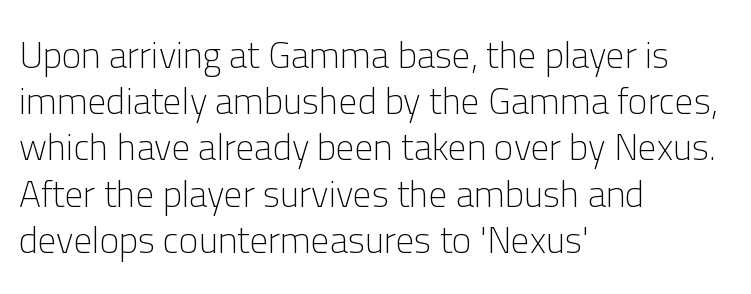
Q: Is the text bold? A: No.
Q: Is the text italic (slanted)? A: No, it is upright.
Q: Is the typeface a serif or a sans-serif typeface? A: Sans-serif.
Q: Is the text underlined? A: No.
Q: How is the paragraph aligned? A: Left-aligned.
Q: Is the spacing between letters normal or unusually wide? A: Normal.
Q: Is the spacing between lines tight, normal or loose? A: Normal.
Q: Width (condensed, normal, or wide)? A: Normal.
Q: Stroke contrast? A: Low.
Q: x-height? A: Medium.
Q: Monospaced? A: No.
